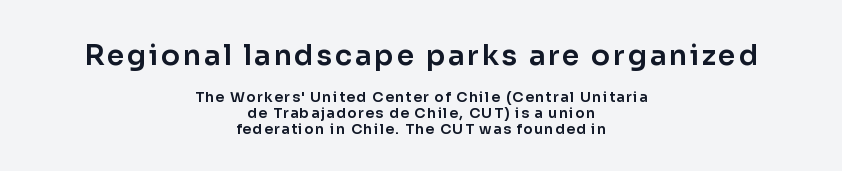
Rule under the text: the space is simply empty. Character widths vary here, with narrow letters taking less room than wide ones. Casual observation: everything's sitting right in the middle. Is the lower block the larger one? No — the upper block carries the bigger type. Leading: reduced. The letters carry no serifs — their stems end cleanly without finishing strokes.
